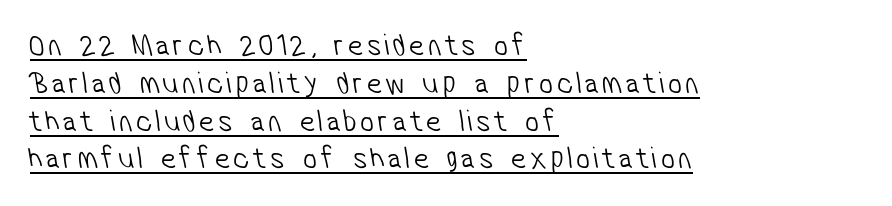
The image shows 31 px light, condensed sans-serif type; set left-aligned, line spacing 1.22x, underlined; low stroke contrast and a medium x-height.
